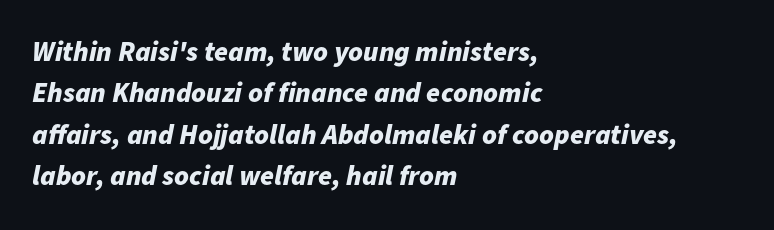
The image shows 28 px bold type, italic (leaning right); set left-aligned, normal line spacing (1.48x), normal letter spacing, not underlined; low stroke contrast and a medium x-height.
